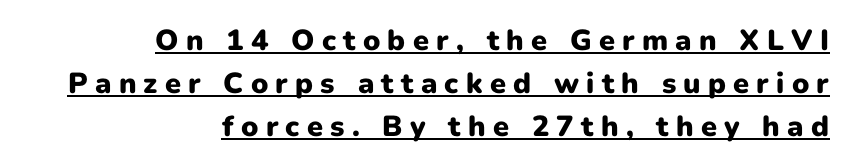
Q: Is the text bold? A: Yes.
Q: Is the text italic (slanted)? A: No, it is upright.
Q: Is the typeface a serif or a sans-serif typeface? A: Sans-serif.
Q: Is the text underlined? A: Yes.
Q: How is the paragraph aligned? A: Right-aligned.
Q: Is the spacing between letters normal or unusually wide? A: Unusually wide.
Q: Is the spacing between lines tight, normal or loose? A: Normal.
Q: Width (condensed, normal, or wide)? A: Normal.
Q: Stroke contrast? A: Low.
Q: x-height? A: Medium.
Q: Monospaced? A: No.
